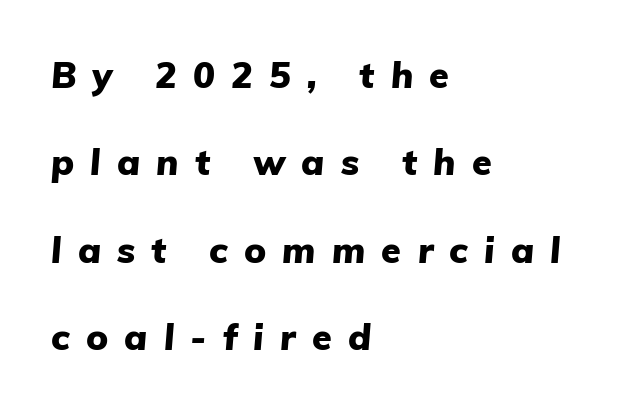
Q: Is the text bold? A: Yes.
Q: Is the text italic (slanted)? A: Yes, it leans right by about 5 degrees.
Q: Is the text underlined? A: No.
Q: How is the paragraph aligned? A: Left-aligned.
Q: Is the spacing between letters normal or unusually wide? A: Unusually wide.
Q: Is the spacing between lines tight, normal or loose? A: Loose.
Q: Width (condensed, normal, or wide)? A: Normal.
Q: Stroke contrast? A: Low.
Q: x-height? A: Medium.
Q: Monospaced? A: No.
